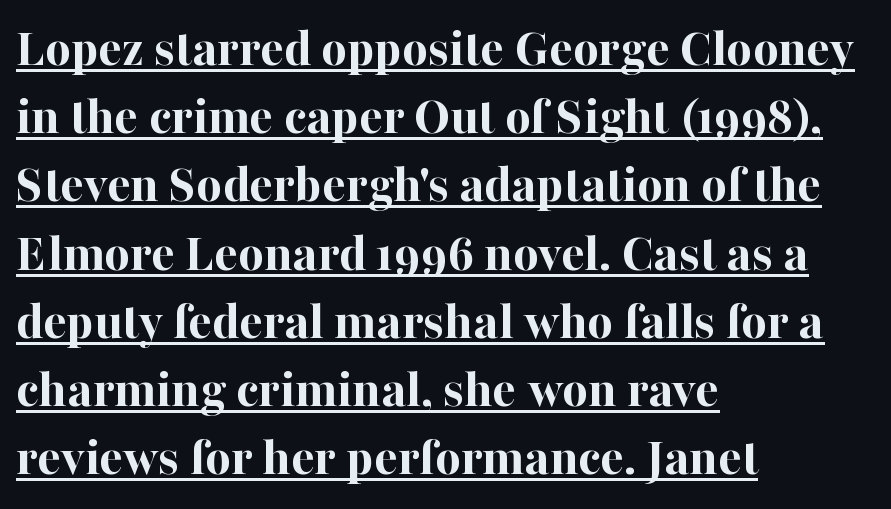
A typesetter would call this proportional, since set widths differ per character. The type sits square on the baseline with zero lean. In terms of letterspacing, this is plain default setting. Notice how thick the strokes are: this is what a full bold looks like. Unlike a clean sans, this face finishes its strokes with serifs. The text block is weighted toward the left margin, trailing off unevenly rightward.
